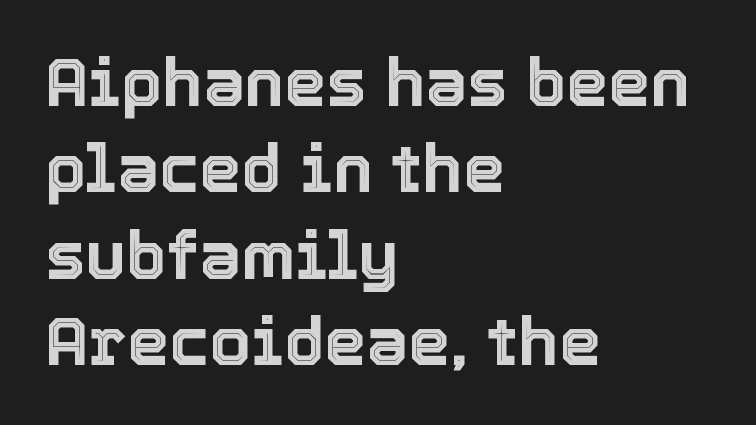
The image shows 67 px text type, upright; set left-aligned, normal line spacing (1.29x), normal letter spacing, not underlined; a medium x-height.
